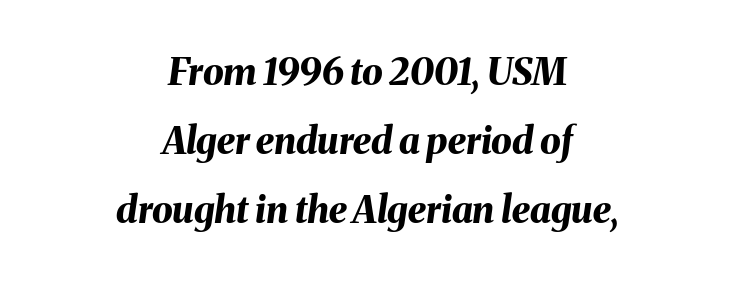
Horizontally, the lines are justified to the midpoint only. The specimen omits any rule beneath the text block's lines. Is this a fixed-width face? No — the glyphs have proportional, varying widths. When letters slant like this, we call the style italic. I'd describe the lettering as bold — thick and assertive.
